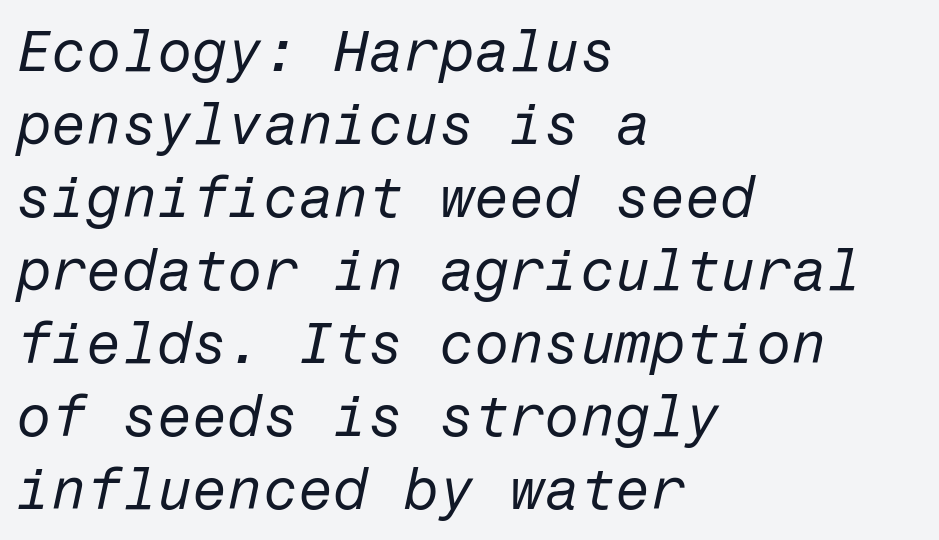
The image shows 57 px regular-weight type, italic (leaning right); set left-aligned, normal line spacing (1.28x), normal letter spacing, not underlined; low stroke contrast and a medium x-height.
